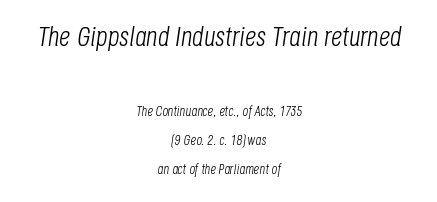
Q: Is the text bold? A: No.
Q: Is the text italic (slanted)? A: Yes, it leans right by about 8 degrees.
Q: Is the text underlined? A: No.
Q: How is the paragraph aligned? A: Centered.
Q: Is the spacing between letters normal or unusually wide? A: Normal.
Q: Is the spacing between lines tight, normal or loose? A: Loose.
Q: Which block of text is set in a larger size, the first (top) or the second (bottom)? A: The first (top) one.
Q: Width (condensed, normal, or wide)? A: Condensed.
Q: Stroke contrast? A: Low.
Q: x-height? A: Large.
Q: Monospaced? A: No.
